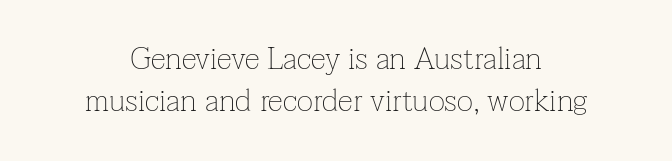
Q: Is the text bold? A: No.
Q: Is the text italic (slanted)? A: No, it is upright.
Q: Is the typeface a serif or a sans-serif typeface? A: Serif.
Q: Is the text underlined? A: No.
Q: How is the paragraph aligned? A: Centered.
Q: Is the spacing between letters normal or unusually wide? A: Normal.
Q: Is the spacing between lines tight, normal or loose? A: Normal.
Q: Width (condensed, normal, or wide)? A: Normal.
Q: Stroke contrast? A: Low.
Q: x-height? A: Medium.
Q: Monospaced? A: No.
